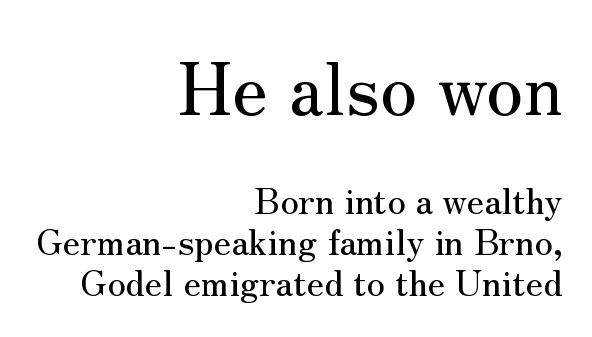
The image shows 73 px serif type, upright; set right-aligned, tight line spacing (1.14x), normal letter spacing, not underlined; the first (top) block is 2.03x larger; medium stroke contrast and a small x-height.
